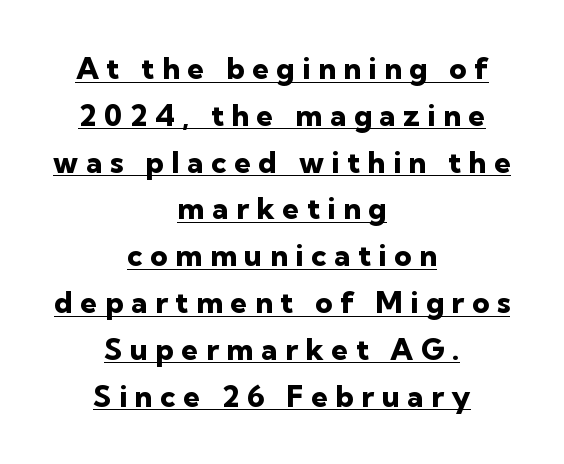
Q: Is the text bold? A: Yes.
Q: Is the text italic (slanted)? A: No, it is upright.
Q: Is the typeface a serif or a sans-serif typeface? A: Sans-serif.
Q: Is the text underlined? A: Yes.
Q: How is the paragraph aligned? A: Centered.
Q: Is the spacing between letters normal or unusually wide? A: Unusually wide.
Q: Is the spacing between lines tight, normal or loose? A: Normal.
Q: Width (condensed, normal, or wide)? A: Normal.
Q: Stroke contrast? A: Low.
Q: x-height? A: Medium.
Q: Monospaced? A: No.
